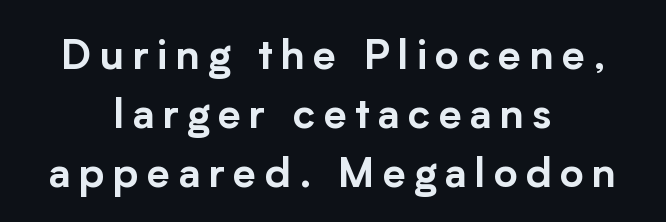
{"serif": "no", "italic": "no", "width": "normal", "stroke_contrast": "low", "x_height": "medium", "monospaced": "no", "underline": "no", "align": "center", "line_spacing": "normal", "line_spacing_ratio": 1.44, "letter_spacing": "wide", "letter_spacing_em": 0.2, "glyph_px": 41}
